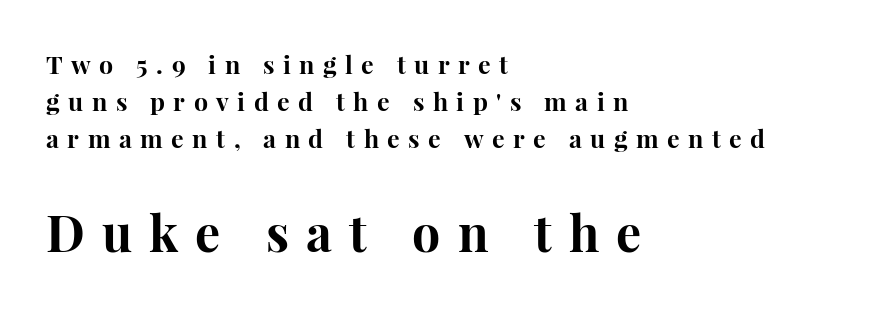
If you squint, the bottom block still reads clearly — it's the larger of the two. Every row of glyphs begins at an identical x-position on the left. Typographic density is high because the face is bold. The specimen omits any rule beneath the text block's lines.
